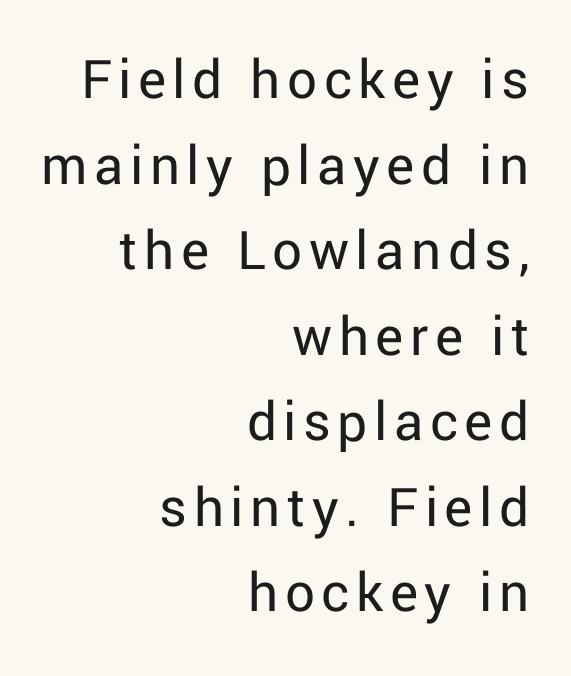
{"serif": "no", "italic": "no", "bold": "no", "weight": "regular", "width": "normal", "stroke_contrast": "low", "x_height": "medium", "monospaced": "no", "underline": "no", "align": "right", "line_spacing": "normal", "line_spacing_ratio": 1.45, "glyph_px": 59}
